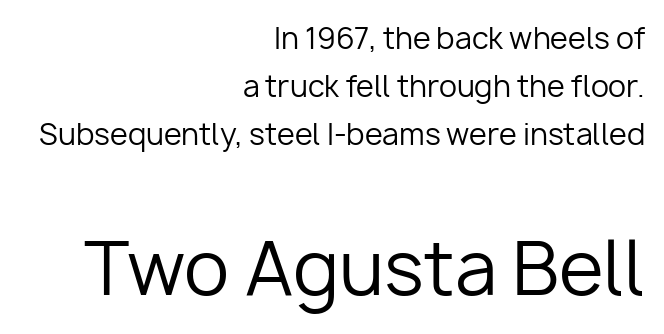
Vertical stems look standard width or narrower in stroke. Horizontal bands of white between lines are of average thickness. Visually, the bottom section dominates because its glyphs are scaled up. Descenders hang freely into open space. Style check: upright. All the whitespace from short lines collects on the left.
